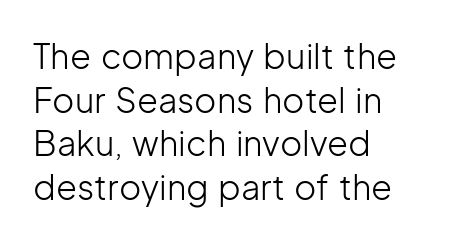
{"serif": "no", "italic": "no", "bold": "no", "weight": "light", "width": "normal", "stroke_contrast": "low", "x_height": "medium", "monospaced": "no", "underline": "no", "align": "left", "line_spacing": "normal", "line_spacing_ratio": 1.28, "letter_spacing": "normal", "letter_spacing_em": 0.0, "glyph_px": 34}
